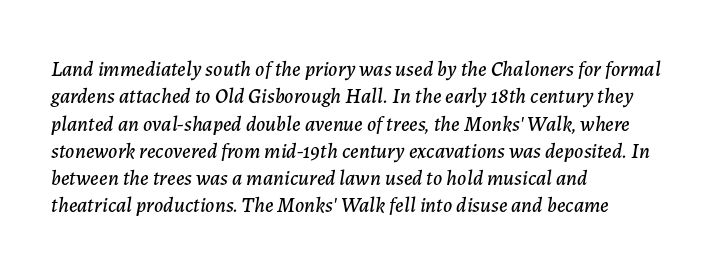
{"italic": "yes", "lean": "right", "slant_degrees": 7, "underline": "no", "align": "left", "line_spacing": "normal", "line_spacing_ratio": 1.3, "letter_spacing": "normal", "letter_spacing_em": 0.0, "glyph_px": 21}
